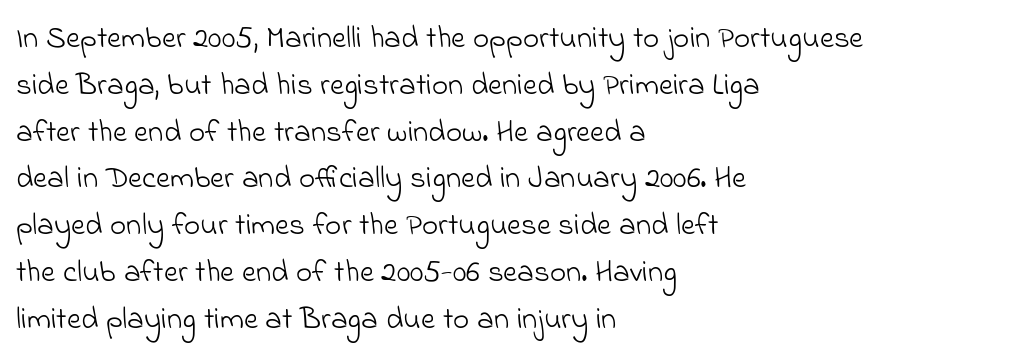
{"serif": "no", "bold": "no", "weight": "light", "width": "normal", "stroke_contrast": "low", "x_height": "small", "monospaced": "no", "underline": "no", "align": "left", "line_spacing": "normal", "line_spacing_ratio": 1.51, "letter_spacing": "normal", "letter_spacing_em": 0.0, "glyph_px": 31}
